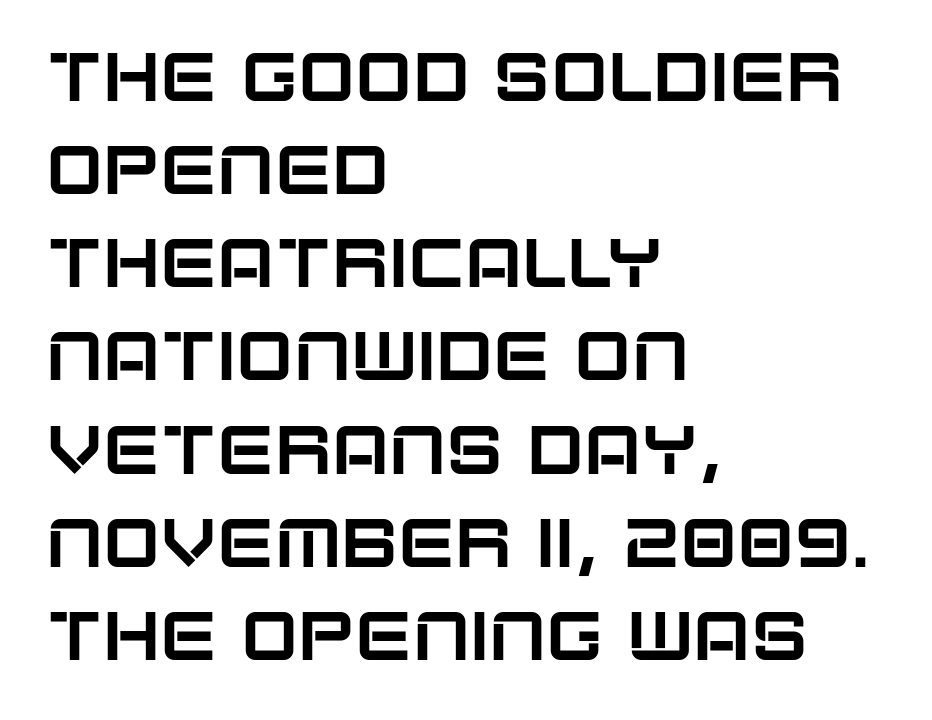
The image shows 68 px sans-serif type, upright; set left-aligned, normal line spacing (1.37x), normal letter spacing, not underlined; low stroke contrast and a large x-height.
